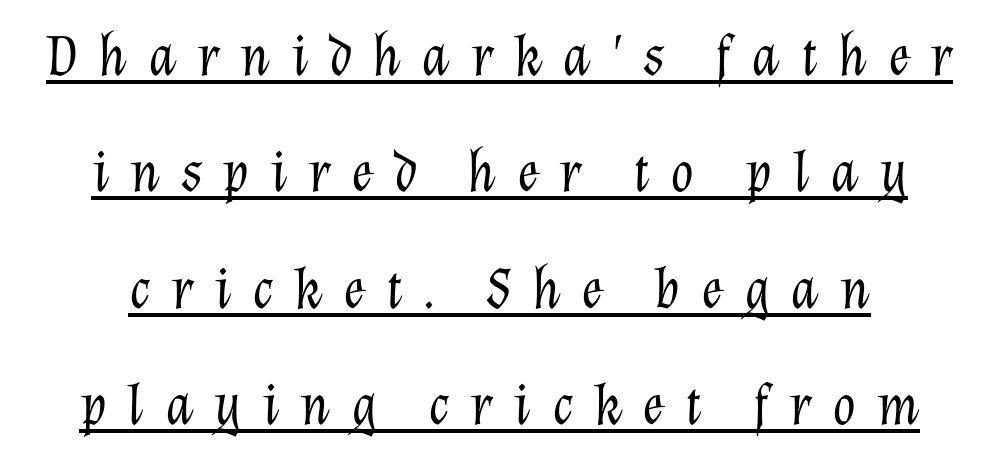
Every character sits at an angle, as italics do. Summary of weight: not heavy and not bold. Airy leading. The rendering uses natural spacing where letterforms have individual widths. Casual observation: everything's sitting right in the middle.
